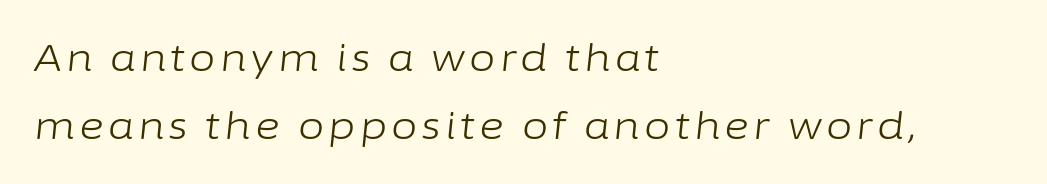
The specimen omits any rule beneath the text block's lines. Observe the lean: these are italic letterforms. Unbolded letterforms with no extra heft. A typesetter would call this proportional, since set widths differ per character. Casual observation: everything's shoved over to the left.
